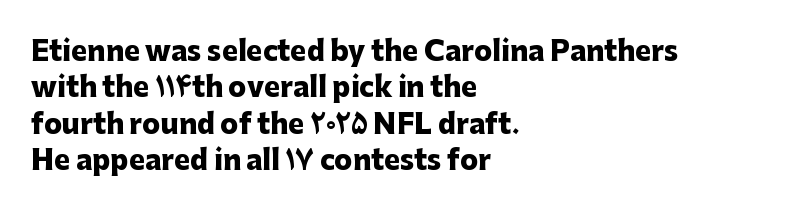
The lettering stays uniformly vertical, giving the passage a roman look. Letters rest on an invisible, unmarked baseline. This block has exactly the height ordinary leading produces. Spacing between characters is what you'd get straight out of the box. Notice how thick the strokes are: this is what a full bold looks like.
